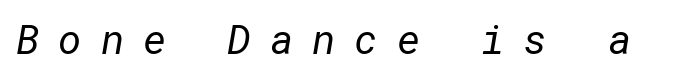
The font family rendered here belongs to the sans-serif group. The letterforms stand isolated, each surrounded by extra space. The weight tops out at a normal text grade. Plain, unruled lines of type.
